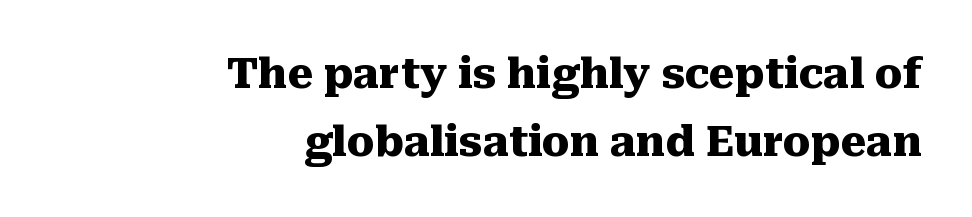
Leading: standard. Does the copy run flush right? Yes — the right margin is perfectly even. This is roman type, the default non-slanted kind. Is this a fixed-width face? No — the glyphs have proportional, varying widths.
